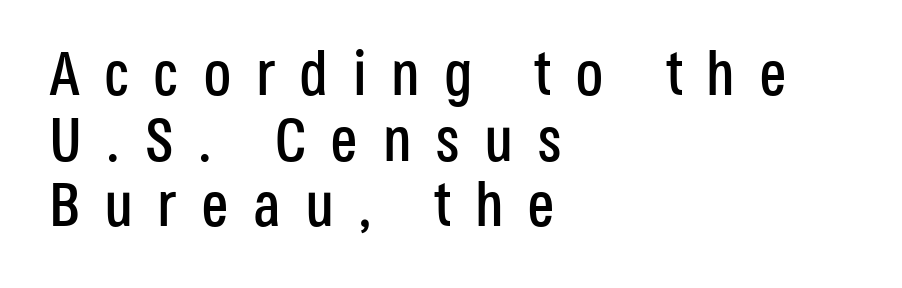
Q: Is the text italic (slanted)? A: No, it is upright.
Q: Is the typeface a serif or a sans-serif typeface? A: Sans-serif.
Q: Is the text underlined? A: No.
Q: How is the paragraph aligned? A: Left-aligned.
Q: Is the spacing between letters normal or unusually wide? A: Unusually wide.
Q: Is the spacing between lines tight, normal or loose? A: Tight.
Q: Width (condensed, normal, or wide)? A: Condensed.
Q: Stroke contrast? A: Low.
Q: x-height? A: Large.
Q: Monospaced? A: No.
